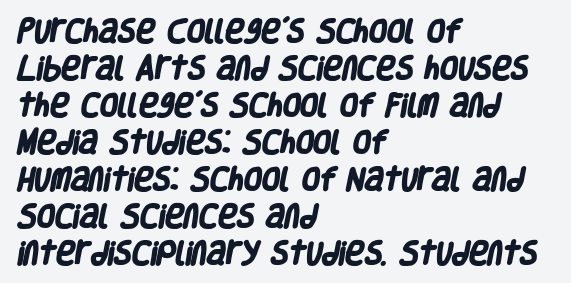
Q: Is the text bold? A: Yes.
Q: Is the text underlined? A: No.
Q: How is the paragraph aligned? A: Left-aligned.
Q: Is the spacing between letters normal or unusually wide? A: Normal.
Q: Is the spacing between lines tight, normal or loose? A: Normal.
